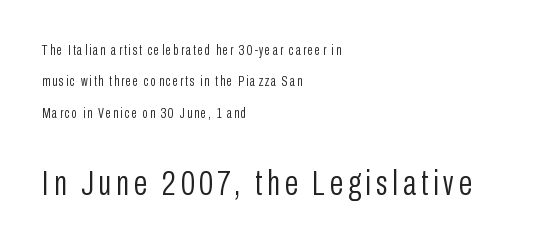
If you drew a ruler down the left edge, every line would touch it. The rendering uses natural spacing where letterforms have individual widths. Glance below the letters and you will spot only blank space. Reading down the column, the eye jumps a long way to each next line.
